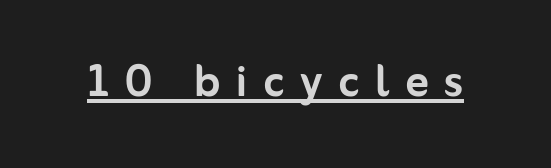
Q: Is the text italic (slanted)? A: No, it is upright.
Q: Is the typeface a serif or a sans-serif typeface? A: Sans-serif.
Q: Is the text underlined? A: Yes.
Q: Is the spacing between letters normal or unusually wide? A: Unusually wide.
Q: Width (condensed, normal, or wide)? A: Normal.
Q: Stroke contrast? A: Low.
Q: x-height? A: Medium.
Q: Monospaced? A: No.
